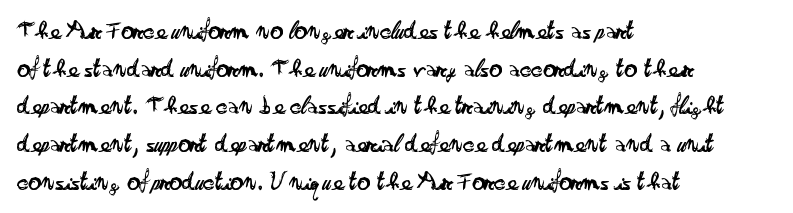
This sample is left-justified, so line endings fall wherever the words run out. Short note: letters normally spaced. These lines were composed using upright roman letters. Nothing heavy about these letters — not bold at all. The glyphs are unaccompanied by any horizontal stroke below them. Quick note: interline space is typical.
